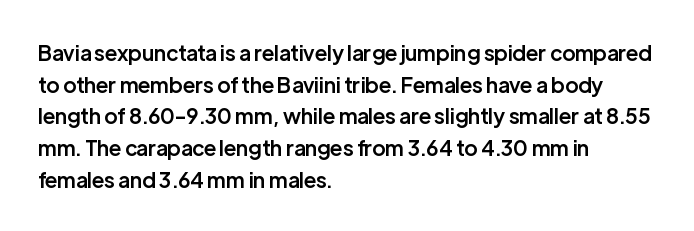
Italic? Not at all — the glyphs are vertical. A typesetter would call this zero additional tracking. The typesetting leans somewhat heavy: a semibold. The string is rendered with underlining switched off. The setting favours the left margin, as ordinary paragraphs usually do.
